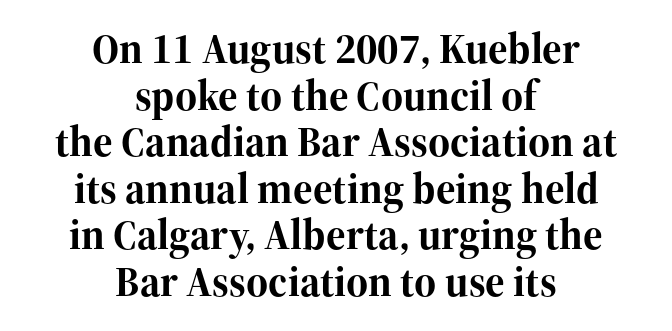
{"serif": "yes", "italic": "no", "bold": "yes", "weight": "bold", "width": "normal", "stroke_contrast": "high", "x_height": "medium", "monospaced": "no", "underline": "no", "align": "center", "line_spacing": "tight", "line_spacing_ratio": 1.11, "letter_spacing": "normal", "letter_spacing_em": 0.0, "glyph_px": 42}
